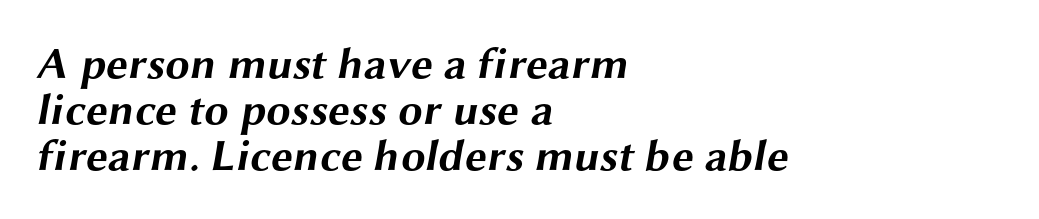
The image shows 44 px bold, wide sans-serif type; set left-aligned, tight line spacing (1.04x), normal letter spacing, not underlined; medium stroke contrast and a medium x-height.
